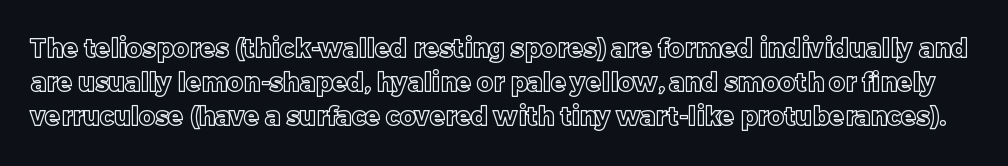
Q: Is the text italic (slanted)? A: No, it is upright.
Q: Is the text underlined? A: No.
Q: Is the spacing between letters normal or unusually wide? A: Normal.
Q: Is the spacing between lines tight, normal or loose? A: Normal.
